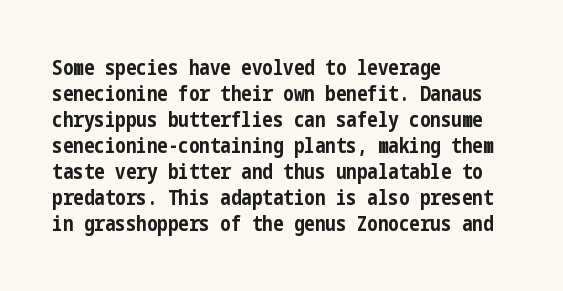
Q: Is the text bold? A: Yes.
Q: Is the text italic (slanted)? A: No, it is upright.
Q: Is the text underlined? A: No.
Q: How is the paragraph aligned? A: Left-aligned.
Q: Is the spacing between letters normal or unusually wide? A: Normal.
